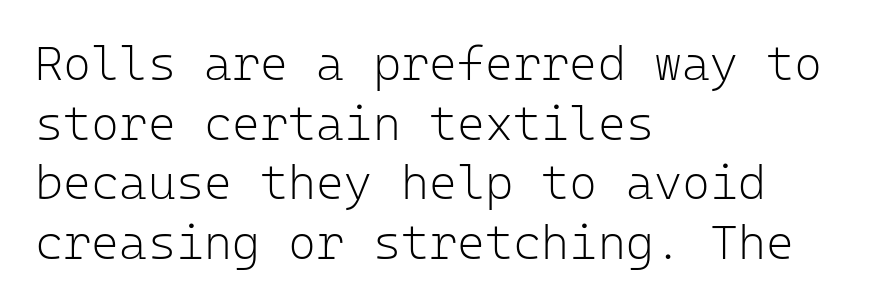
{"serif": "no", "italic": "no", "bold": "no", "weight": "light", "width": "normal", "stroke_contrast": "low", "x_height": "medium", "monospaced": "yes", "underline": "no", "align": "left", "line_spacing_ratio": 1.24, "letter_spacing": "normal", "letter_spacing_em": 0.0, "glyph_px": 48}
